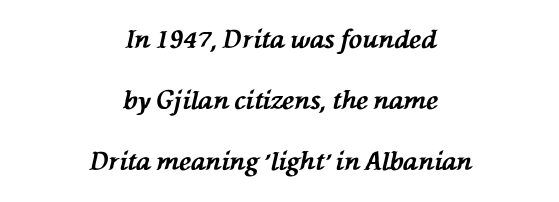
Q: Is the text bold? A: Yes.
Q: Is the text italic (slanted)? A: Yes, it leans left by about 76 degrees.
Q: Is the text underlined? A: No.
Q: How is the paragraph aligned? A: Centered.
Q: Is the spacing between letters normal or unusually wide? A: Normal.
Q: Is the spacing between lines tight, normal or loose? A: Loose.
